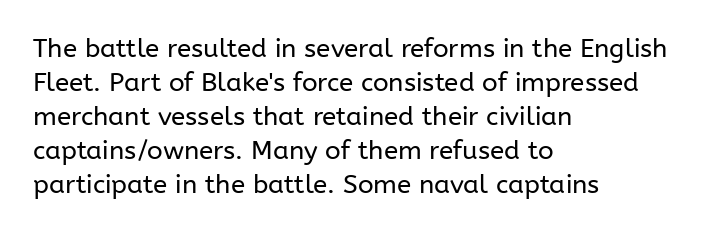
Q: Is the text bold? A: No.
Q: Is the text italic (slanted)? A: No, it is upright.
Q: Is the text underlined? A: No.
Q: How is the paragraph aligned? A: Left-aligned.
Q: Is the spacing between letters normal or unusually wide? A: Normal.
Q: Is the spacing between lines tight, normal or loose? A: Normal.
